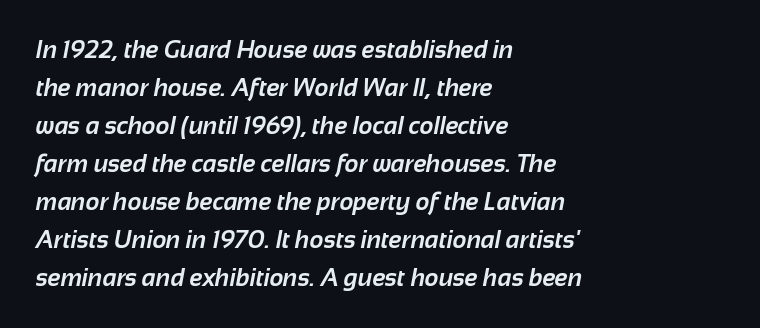
The image shows 24 px bold type; set left-aligned, normal line spacing (1.58x), normal letter spacing, not underlined.
